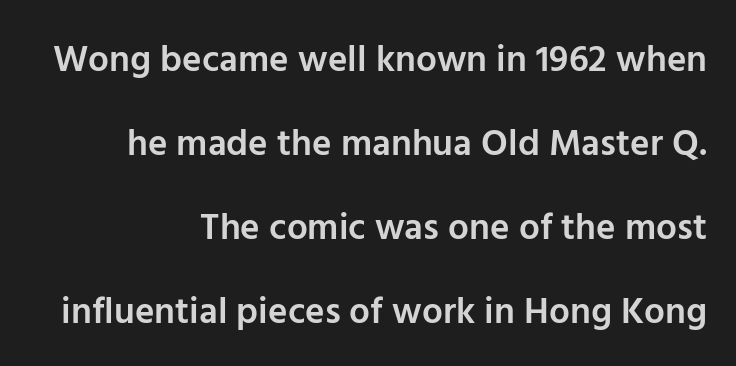
Q: Is the text bold? A: Semi-bold.
Q: Is the text italic (slanted)? A: No, it is upright.
Q: Is the typeface a serif or a sans-serif typeface? A: Sans-serif.
Q: Is the text underlined? A: No.
Q: How is the paragraph aligned? A: Right-aligned.
Q: Is the spacing between letters normal or unusually wide? A: Normal.
Q: Is the spacing between lines tight, normal or loose? A: Loose.
Q: Width (condensed, normal, or wide)? A: Normal.
Q: Stroke contrast? A: Low.
Q: x-height? A: Medium.
Q: Monospaced? A: No.
